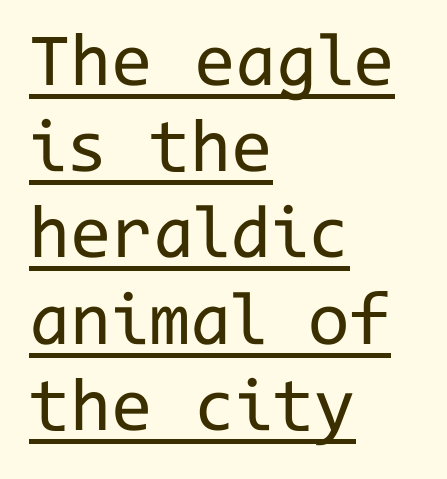
The image shows 75 px regular-weight sans-serif type, upright, monospaced; set left-aligned, tight line spacing (1.15x), normal letter spacing, underlined; low stroke contrast and a medium x-height.
